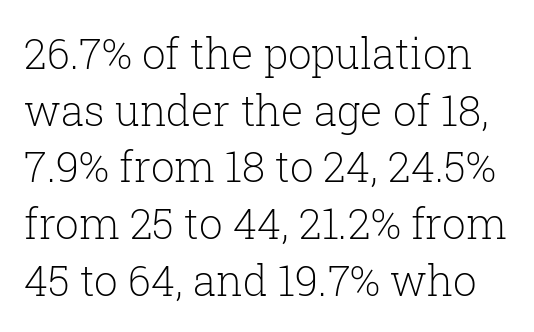
Every character sits straight up, as roman type does. Quick note: interline space is typical. Short note: letters normally spaced. The strokes are not fattened; the text isn't bold.
